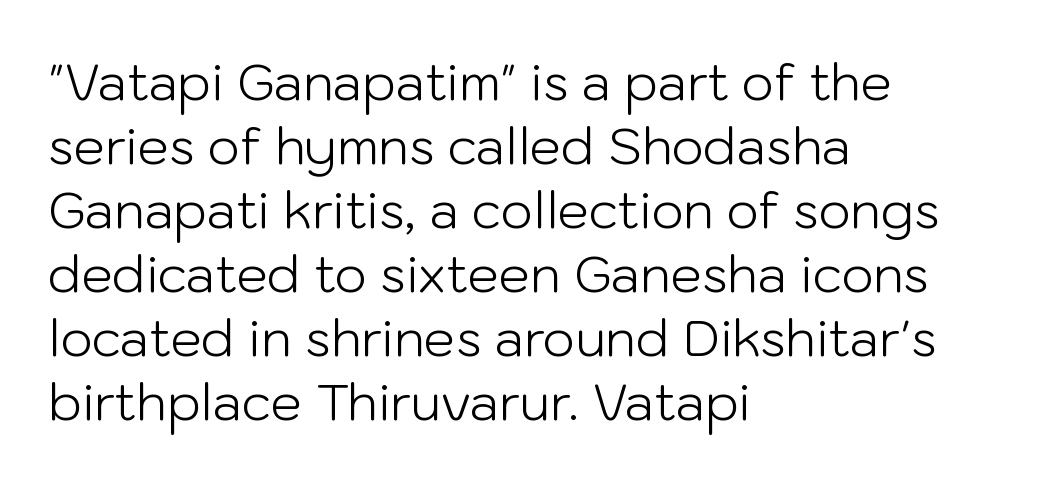
The image shows 50 px light sans-serif type, upright; set left-aligned, normal line spacing (1.28x), normal letter spacing, not underlined; low stroke contrast and a medium x-height.
